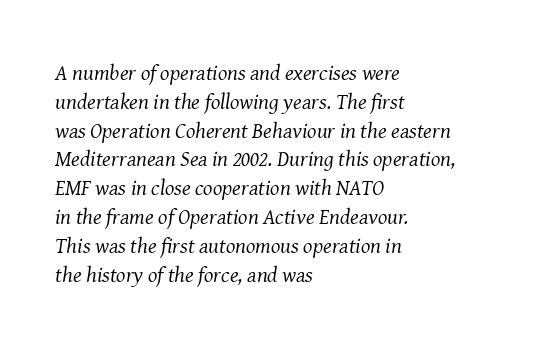
The image shows 22 px text type, italic (leaning right); set left-aligned, normal line spacing (1.31x), normal letter spacing, not underlined.
